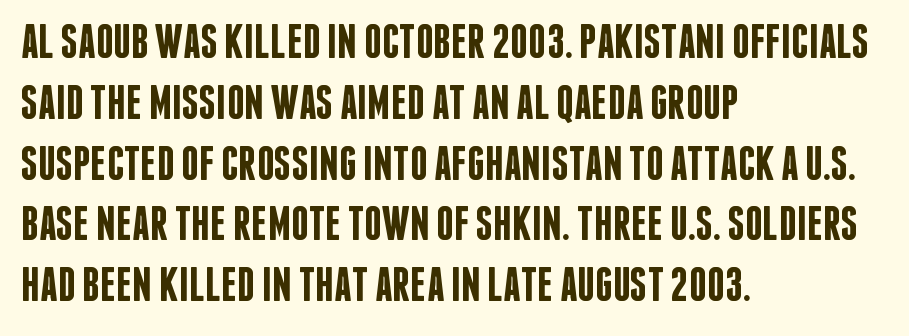
To sum up the face: it is a sans, with no serifs. When letters stand straight like this, we call the style roman or upright. Summary of weight: moderately heavy, a semibold. Which margin do the lines hug? The left one — the right edge is uneven. Decoration check: the copy has no underline. The gaps between neighbouring characters are ordinary and unremarkable.
